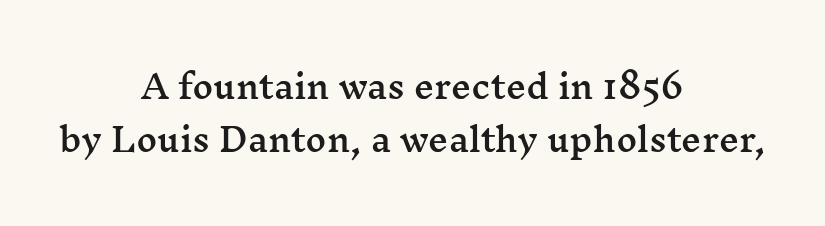
The image shows 32 px wide serif type, upright; set centered, normal line spacing (1.66x), normal letter spacing, not underlined; medium stroke contrast and a medium x-height.
